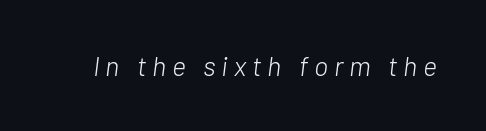
{"italic": "yes", "lean": "right", "slant_degrees": 7, "bold": "no", "underline": "no", "letter_spacing": "wide", "letter_spacing_em": 0.22, "glyph_px": 27}
